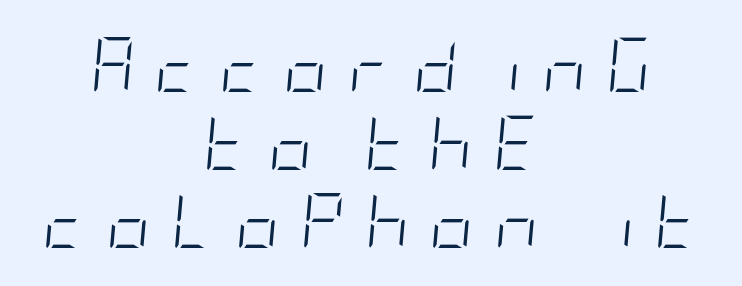
{"italic": "yes", "lean": "right", "slant_degrees": 5, "bold": "no", "weight": "light", "width": "condensed", "stroke_contrast": "low", "x_height": "large", "underline": "no", "align": "center", "line_spacing": "normal", "line_spacing_ratio": 1.44, "letter_spacing": "wide", "letter_spacing_em": 0.38, "glyph_px": 54}
